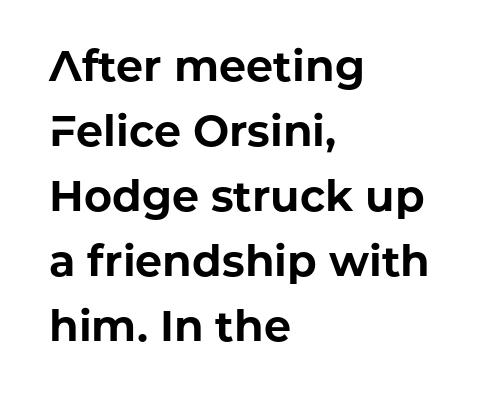
{"serif": "no", "italic": "no", "bold": "yes", "weight": "bold", "width": "normal", "stroke_contrast": "low", "x_height": "medium", "monospaced": "no", "underline": "no", "align": "left", "line_spacing": "normal", "line_spacing_ratio": 1.51, "letter_spacing": "normal", "letter_spacing_em": 0.0, "glyph_px": 43}
